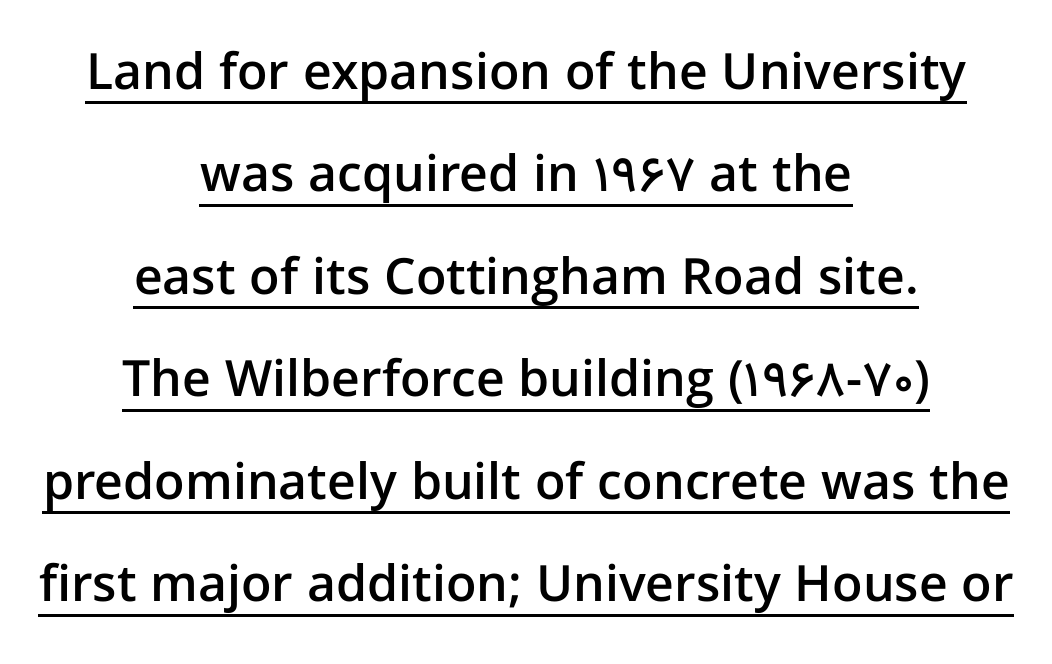
The image shows 50 px semibold sans-serif type, upright; set centered, loose line spacing (2.05x), normal letter spacing, underlined; low stroke contrast and a medium x-height.
